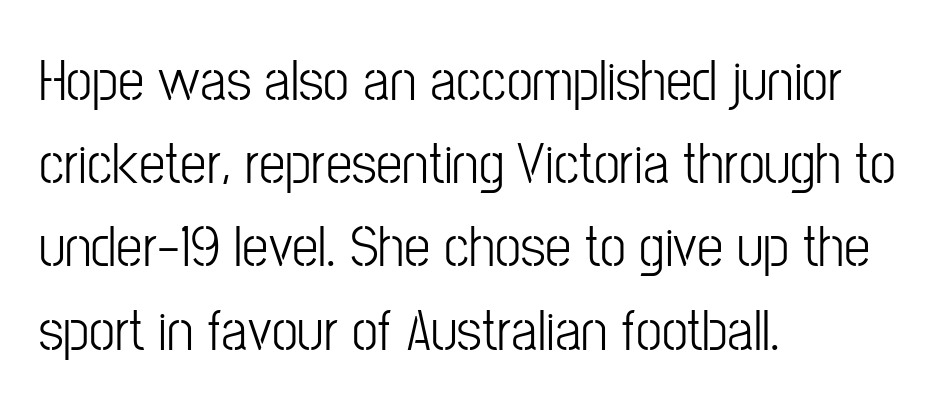
{"serif": "no", "italic": "no", "bold": "no", "weight": "light", "width": "condensed", "stroke_contrast": "low", "x_height": "medium", "monospaced": "no", "underline": "no", "align": "left", "line_spacing": "normal", "line_spacing_ratio": 1.41, "letter_spacing": "normal", "letter_spacing_em": 0.0, "glyph_px": 59}
